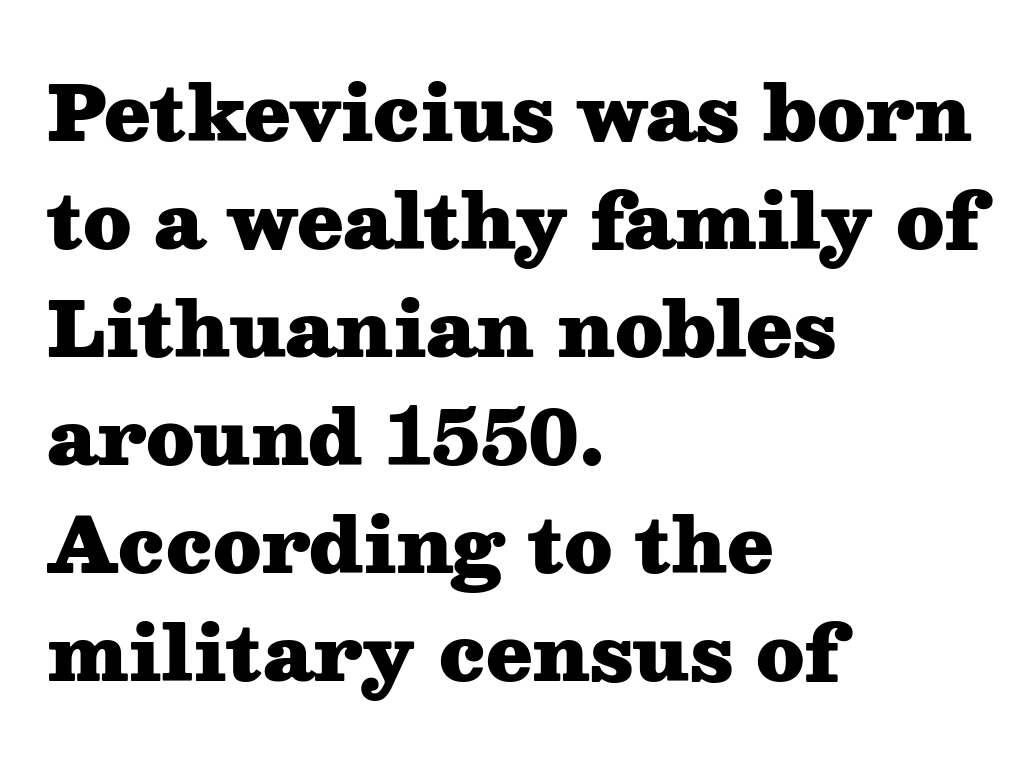
A clean baseline with only descenders dipping below it. Old-style or modern, the face here clearly has serifs. What weight is shown? A full bold with thick strokes. If you measured baseline to baseline, you'd find a middling distance. Note the varied advance widths — an 'i' is clearly narrower than an 'm'.
